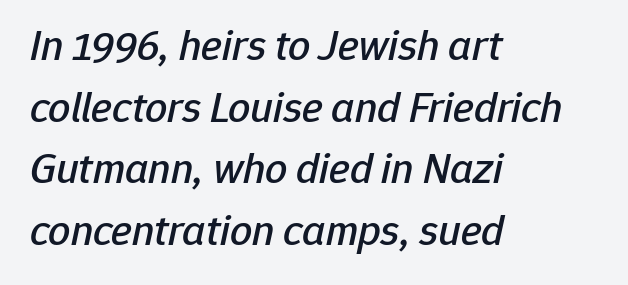
{"italic": "yes", "lean": "right", "slant_degrees": 12, "width": "normal", "stroke_contrast": "low", "x_height": "medium", "monospaced": "no", "underline": "no", "align": "left", "line_spacing": "normal", "line_spacing_ratio": 1.4, "letter_spacing": "normal", "letter_spacing_em": 0.0, "glyph_px": 44}
